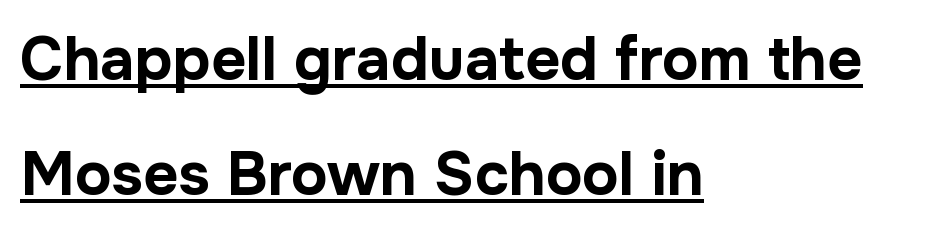
A student would call this left alignment; a typographer would say flush left, rag right. Emphasis by weight is at full strength: bold. A typesetter would call this proportional, since set widths differ per character. Nothing sits at the stroke ends, so this counts as sans-serif. Ordinary non-slanted type is in use.
